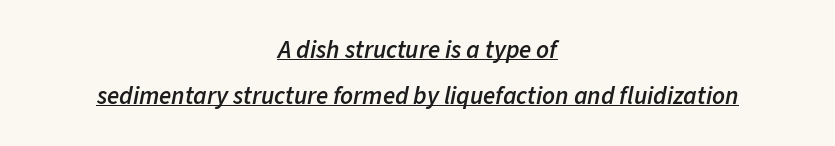
The setting favours the middle, as headings and verse often do. The rendering applies a slant to the glyphs. A typographer would call this underscored text. There is no visible air inserted between adjacent glyphs. What weight is shown? A semibold, between regular and bold.
